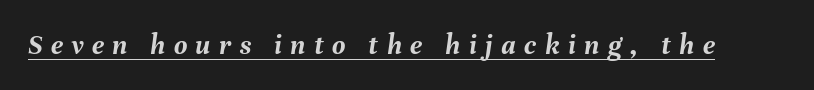
Varying glyph widths throughout — classic text-font behaviour. Set as a true bold cut, around the 700 mark. Has an underline been added? It has. These lines have a slow, spaced-out rhythm from letter to letter.
